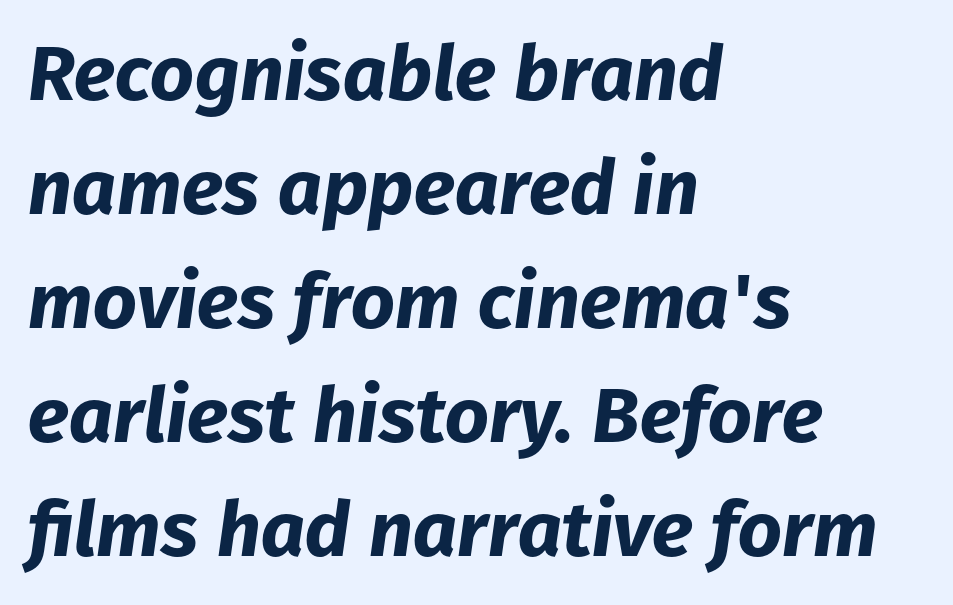
Q: Is the text bold? A: Yes.
Q: Is the text italic (slanted)? A: Yes, it leans right by about 8 degrees.
Q: Is the text underlined? A: No.
Q: How is the paragraph aligned? A: Left-aligned.
Q: Is the spacing between letters normal or unusually wide? A: Normal.
Q: Is the spacing between lines tight, normal or loose? A: Normal.
Q: Width (condensed, normal, or wide)? A: Normal.
Q: Stroke contrast? A: Low.
Q: x-height? A: Medium.
Q: Monospaced? A: No.
